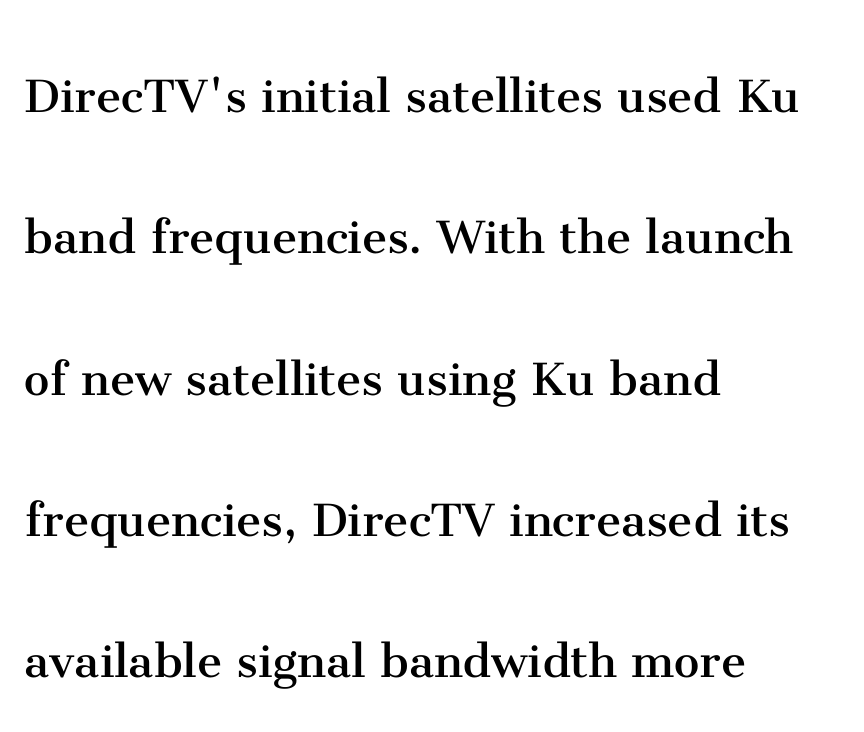
The specimen omits any rule beneath the text block's lines. Is the type heavy? It reads as light-to-regular instead. The tracking reads as untouched default to a designer's eye. Airy leading. The letters advance in unequal steps, a hallmark of proportional type. Small tapered or slab feet sit at the stroke ends, so this counts as serif.
